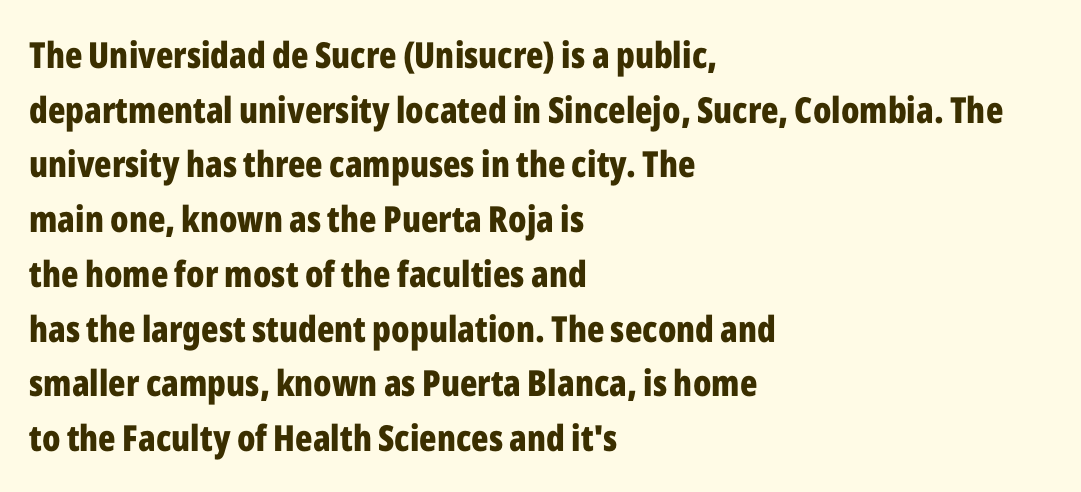
The image shows 36 px bold, condensed sans-serif type, upright; set left-aligned, normal line spacing (1.52x), normal letter spacing, not underlined; low stroke contrast and a medium x-height.
